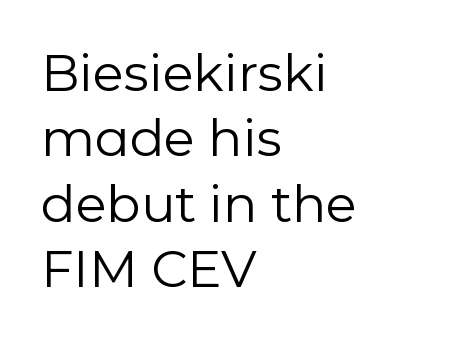
Is the letter spacing exaggerated? No — it looks like the ordinary default. Designer's note — italics off, roman on. Clear beneath every line of the passage. Observe the absence of serifs on each vertical stroke in this sample. Spacing verdict: proportional, widths tailored to each character.
